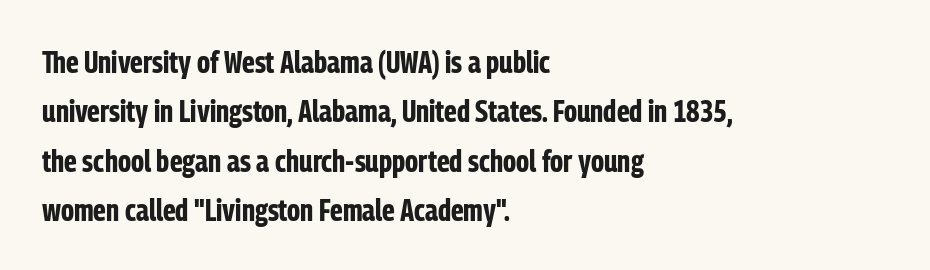
{"serif": "no", "italic": "no", "bold": "yes", "weight": "bold", "width": "condensed", "stroke_contrast": "low", "x_height": "medium", "monospaced": "no", "underline": "no", "align": "left", "line_spacing": "normal", "line_spacing_ratio": 1.59, "letter_spacing": "normal", "letter_spacing_em": 0.0, "glyph_px": 31}
